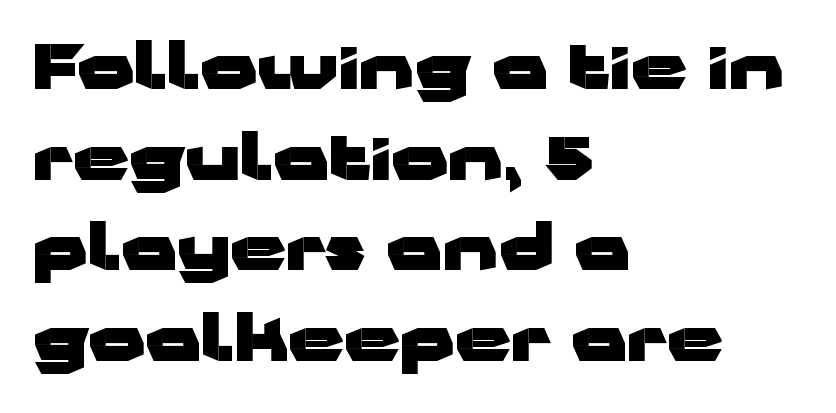
Q: Is the text bold? A: Yes.
Q: Is the text italic (slanted)? A: No, it is upright.
Q: Is the typeface a serif or a sans-serif typeface? A: Sans-serif.
Q: Is the text underlined? A: No.
Q: How is the paragraph aligned? A: Left-aligned.
Q: Is the spacing between letters normal or unusually wide? A: Normal.
Q: Is the spacing between lines tight, normal or loose? A: Normal.
Q: Width (condensed, normal, or wide)? A: Wide.
Q: Stroke contrast? A: Low.
Q: x-height? A: Medium.
Q: Monospaced? A: No.
